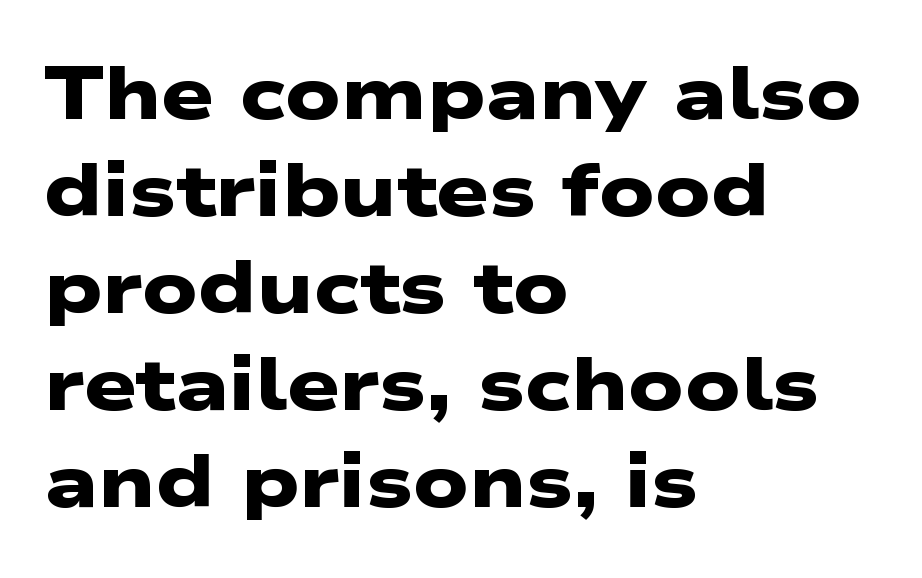
{"serif": "no", "bold": "yes", "weight": "heavy", "width": "wide", "stroke_contrast": "low", "x_height": "medium", "monospaced": "no", "underline": "no", "align": "left", "line_spacing": "normal", "line_spacing_ratio": 1.31, "letter_spacing": "normal", "letter_spacing_em": 0.0, "glyph_px": 74}
